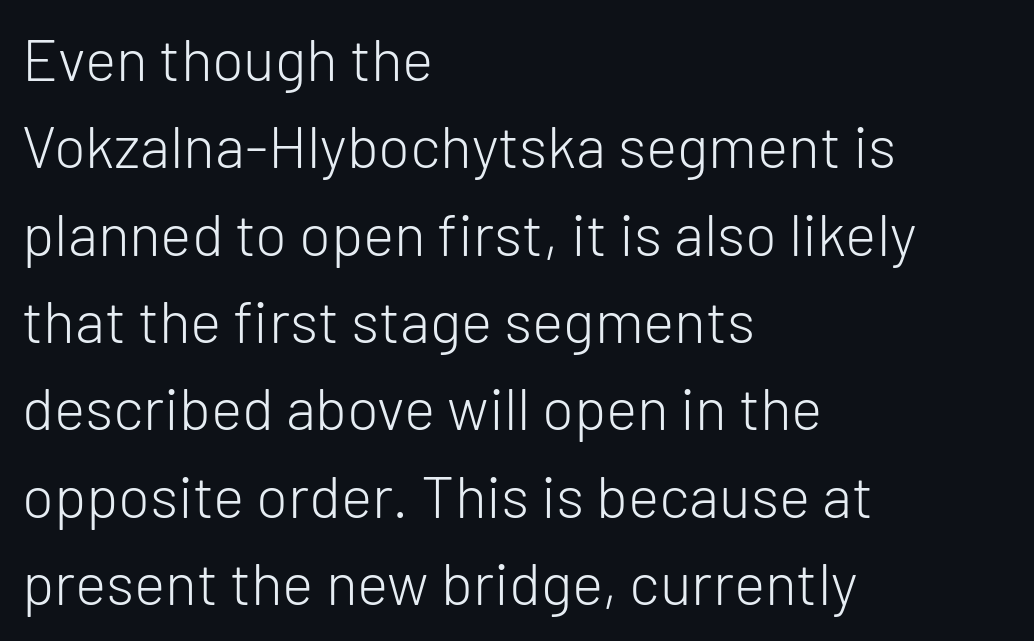
{"serif": "no", "italic": "no", "bold": "no", "weight": "light", "width": "normal", "stroke_contrast": "low", "x_height": "medium", "monospaced": "no", "underline": "no", "align": "left", "line_spacing": "normal", "line_spacing_ratio": 1.48, "letter_spacing": "normal", "letter_spacing_em": 0.0, "glyph_px": 59}
